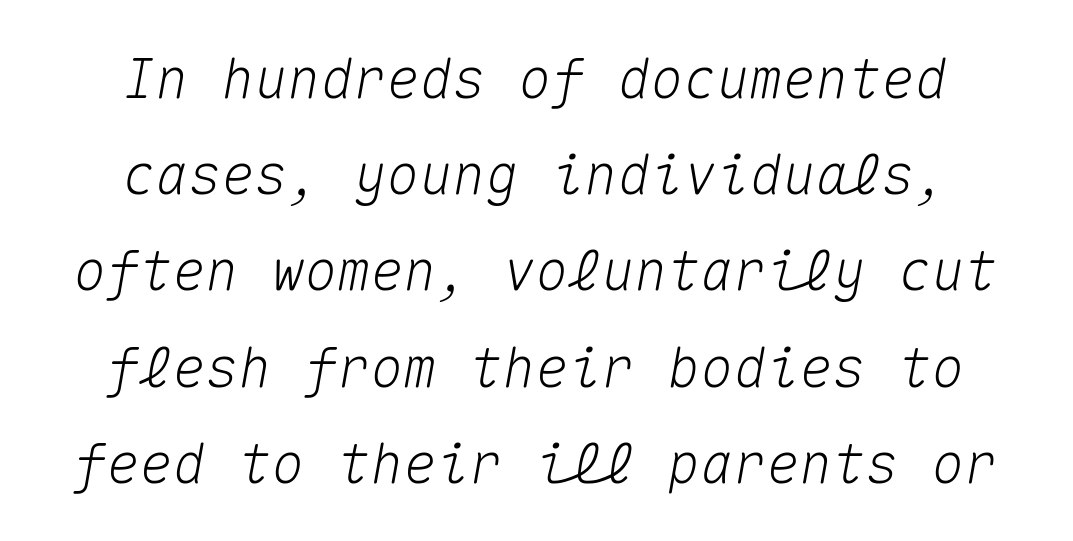
{"italic": "yes", "lean": "right", "slant_degrees": 10, "width": "normal", "stroke_contrast": "medium", "x_height": "medium", "monospaced": "yes", "underline": "no", "align": "center", "line_spacing_ratio": 1.75, "letter_spacing": "normal", "letter_spacing_em": 0.0, "glyph_px": 55}
